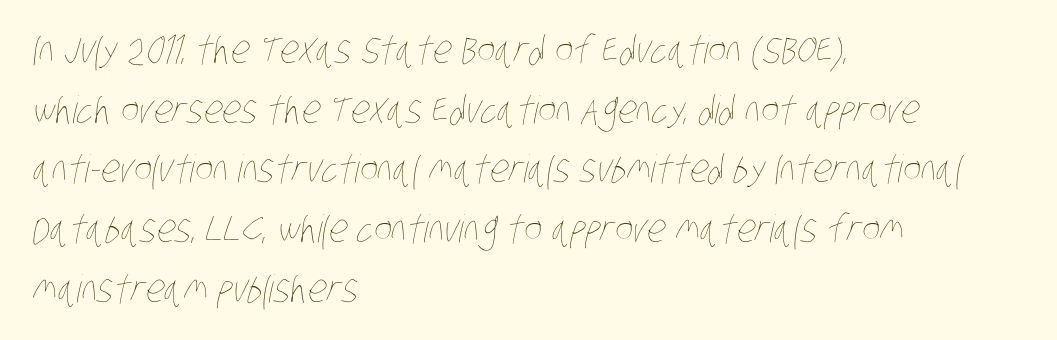
Q: Is the text bold? A: No.
Q: Is the text underlined? A: No.
Q: How is the paragraph aligned? A: Left-aligned.
Q: Is the spacing between letters normal or unusually wide? A: Normal.
Q: Is the spacing between lines tight, normal or loose? A: Normal.
Q: Width (condensed, normal, or wide)? A: Condensed.
Q: Stroke contrast? A: Low.
Q: x-height? A: Large.
Q: Monospaced? A: No.
